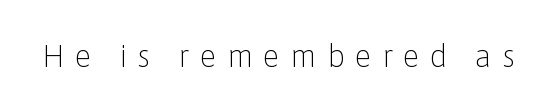
The image shows 31 px light sans-serif type, upright; set unusually wide letter spacing (+0.33 em), not underlined; low stroke contrast and a medium x-height.
